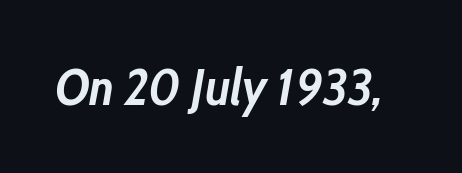
The image shows 51 px semibold, condensed type, italic (leaning right); set normal letter spacing, not underlined; low stroke contrast and a medium x-height.
